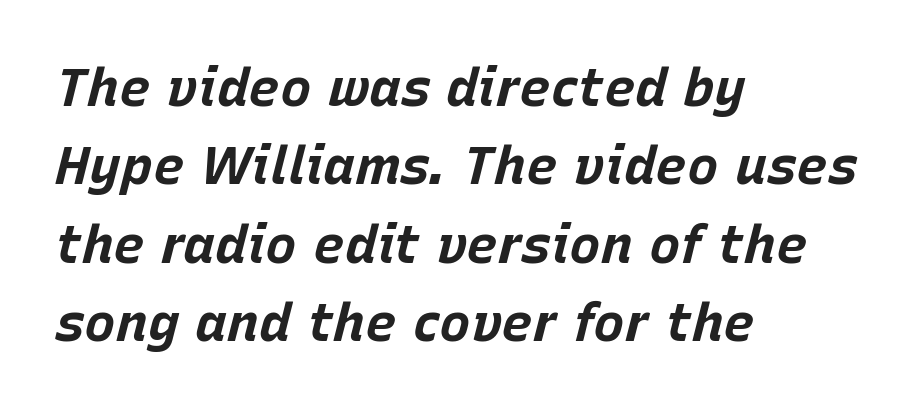
Any mark beneath the type? The region is blank. How are the letters spaced? Ordinarily, with no added tracking. Is this a fixed-width face? No — the glyphs have proportional, varying widths. Does the leading feel generous? No, just average. The letters are bold, with thick, heavy strokes.
